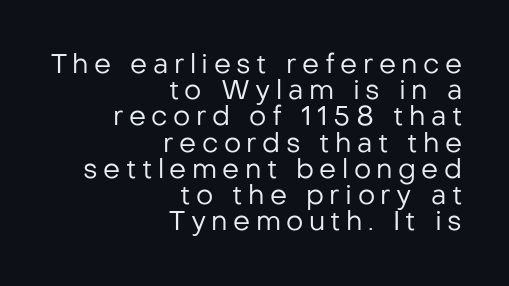
Q: Is the text bold? A: No.
Q: Is the text italic (slanted)? A: No, it is upright.
Q: Is the text underlined? A: No.
Q: How is the paragraph aligned? A: Right-aligned.
Q: Is the spacing between letters normal or unusually wide? A: Unusually wide.
Q: Is the spacing between lines tight, normal or loose? A: Tight.
